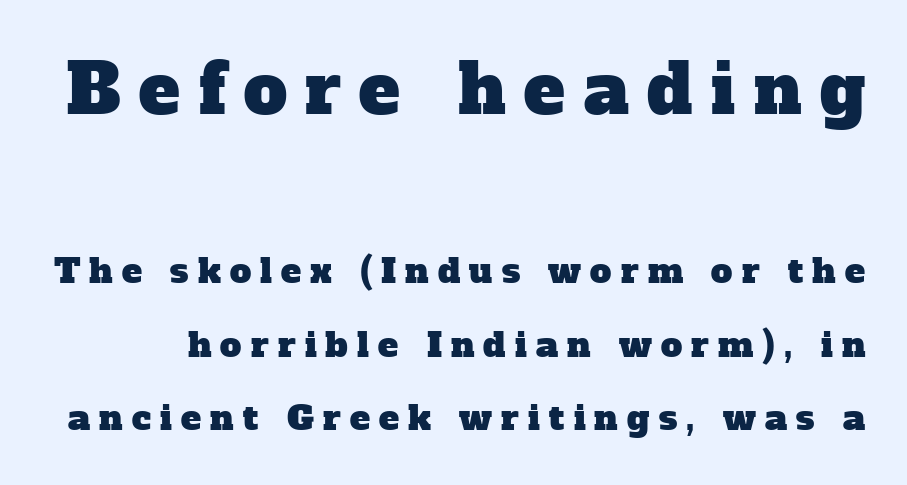
Q: Is the typeface a serif or a sans-serif typeface? A: Serif.
Q: Is the text underlined? A: No.
Q: Is the spacing between letters normal or unusually wide? A: Unusually wide.
Q: Is the spacing between lines tight, normal or loose? A: Loose.
Q: Which block of text is set in a larger size, the first (top) or the second (bottom)? A: The first (top) one.
Q: Width (condensed, normal, or wide)? A: Normal.
Q: Stroke contrast? A: Low.
Q: x-height? A: Medium.
Q: Monospaced? A: No.
